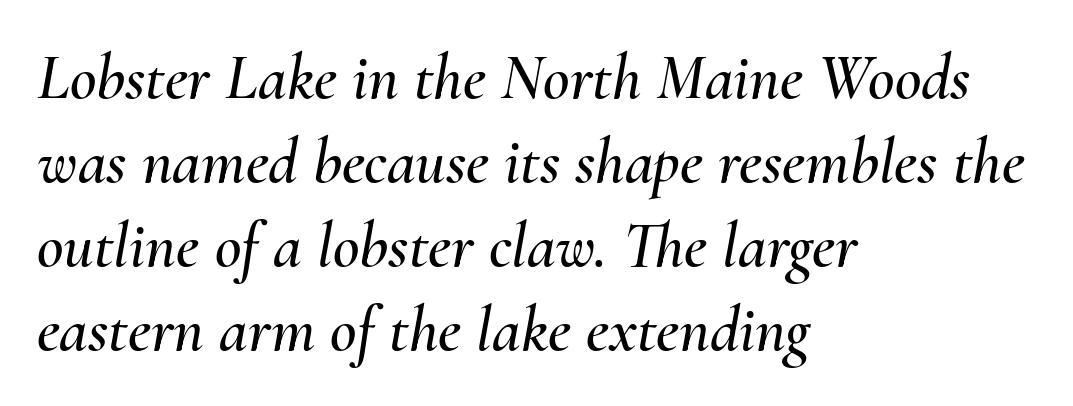
{"italic": "yes", "lean": "right", "slant_degrees": 10, "width": "normal", "stroke_contrast": "medium", "x_height": "small", "monospaced": "no", "underline": "no", "align": "left", "line_spacing": "normal", "line_spacing_ratio": 1.29, "letter_spacing": "normal", "letter_spacing_em": 0.0, "glyph_px": 65}
